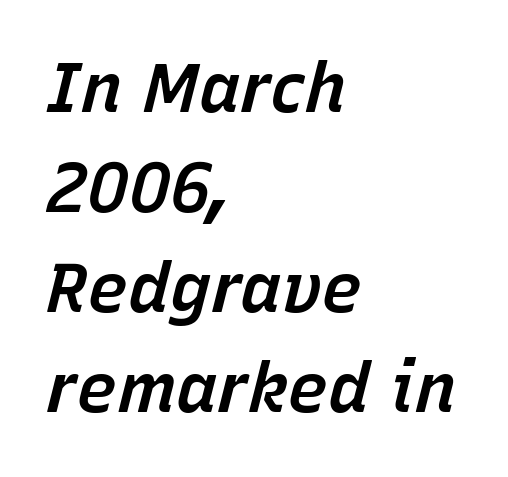
The ragged edge is on the right, which tells us the setting is flush left. Semibold letterforms, between regular and bold. Note the varied advance widths — an 'i' is clearly narrower than an 'm'. No word sits above an underline. Tracking here is standard; glyphs follow each other at the usual distance. Compared with typical paragraphs, the rows here are spaced about the same.
